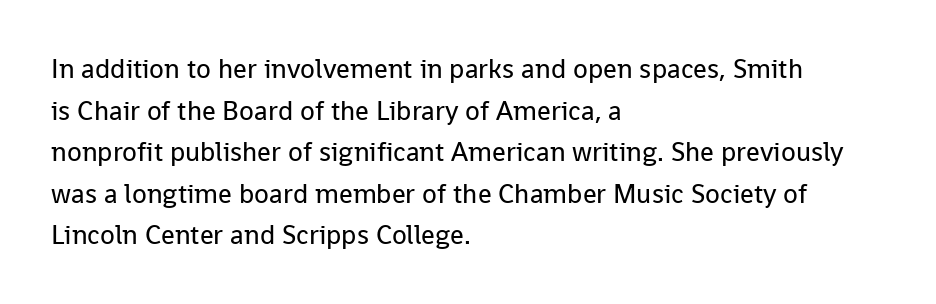
Q: Is the text bold? A: No.
Q: Is the text italic (slanted)? A: No, it is upright.
Q: Is the text underlined? A: No.
Q: How is the paragraph aligned? A: Left-aligned.
Q: Is the spacing between letters normal or unusually wide? A: Normal.
Q: Is the spacing between lines tight, normal or loose? A: Normal.
